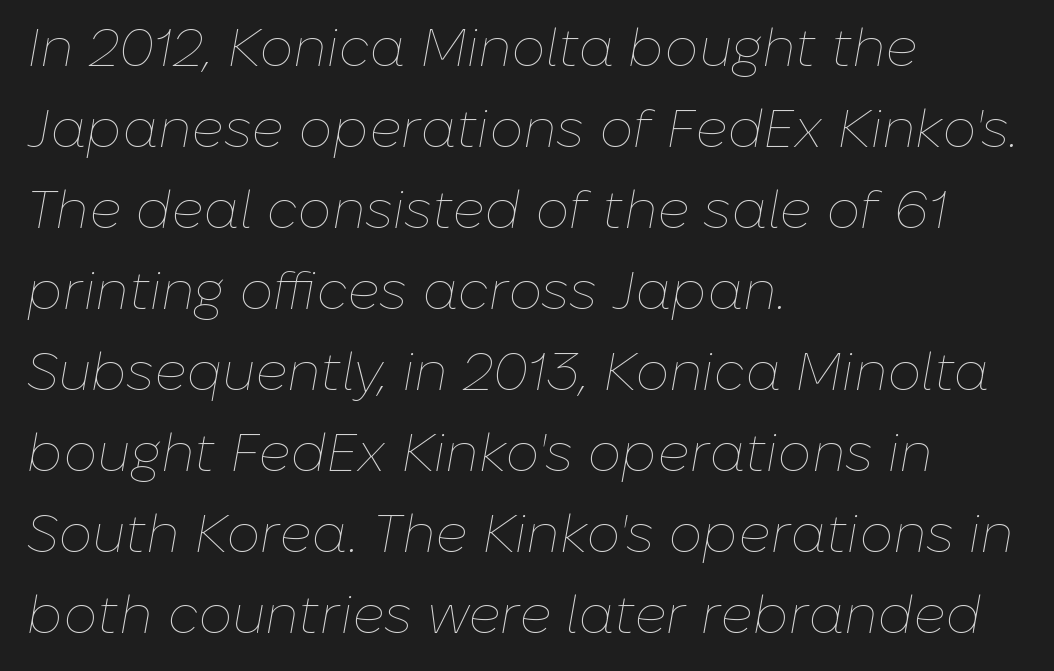
{"italic": "yes", "lean": "right", "slant_degrees": 10, "bold": "no", "weight": "thin", "width": "normal", "stroke_contrast": "low", "x_height": "medium", "monospaced": "no", "underline": "no", "align": "left", "line_spacing": "normal", "line_spacing_ratio": 1.5, "letter_spacing": "normal", "letter_spacing_em": 0.0, "glyph_px": 54}
